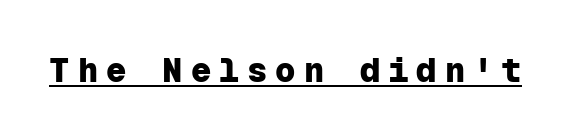
{"serif": "no", "italic": "no", "bold": "yes", "weight": "heavy", "width": "normal", "stroke_contrast": "low", "x_height": "medium", "monospaced": "yes", "underline": "yes", "letter_spacing": "wide", "letter_spacing_em": 0.23, "glyph_px": 34}
